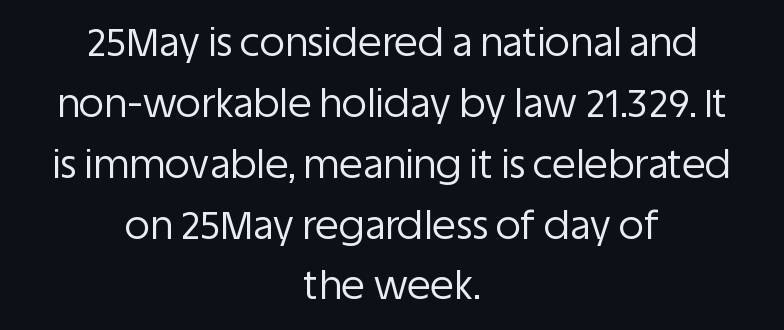
The image shows 39 px regular-weight sans-serif type, upright; set centered, normal line spacing (1.56x), normal letter spacing, not underlined; low stroke contrast and a large x-height.
